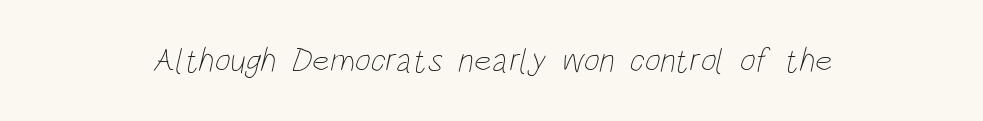
{"bold": "no", "weight": "thin", "width": "condensed", "stroke_contrast": "low", "x_height": "large", "monospaced": "no", "underline": "no", "letter_spacing": "normal", "letter_spacing_em": 0.0, "glyph_px": 34}
